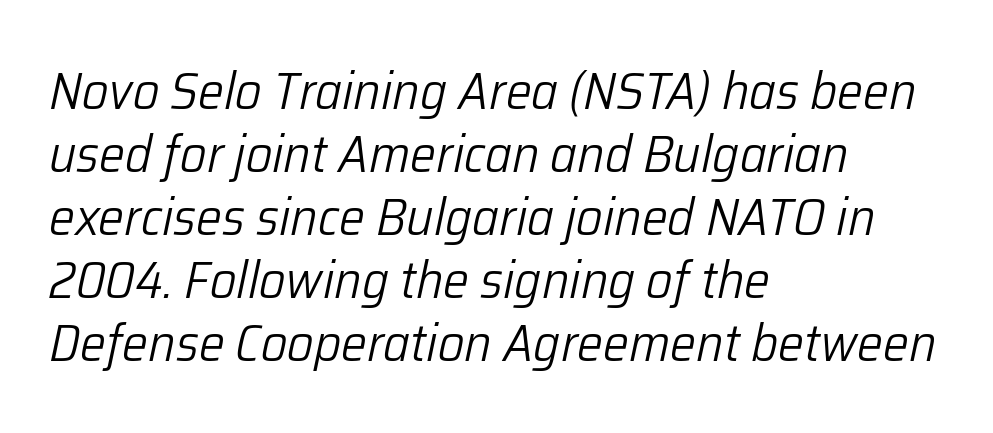
The image shows 52 px light type, italic (leaning right); set left-aligned, line spacing 1.21x, normal letter spacing, not underlined; low stroke contrast and a medium x-height.
